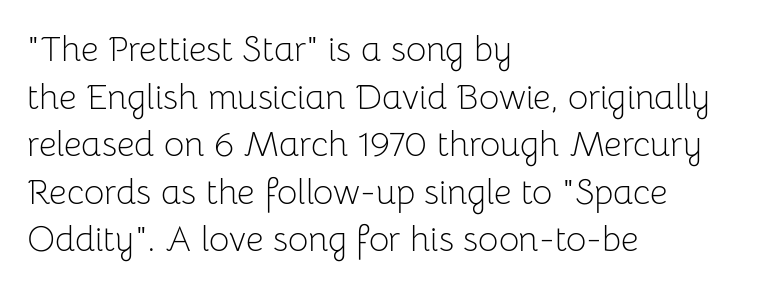
Q: Is the text bold? A: No.
Q: Is the text italic (slanted)? A: No, it is upright.
Q: Is the typeface a serif or a sans-serif typeface? A: Sans-serif.
Q: Is the text underlined? A: No.
Q: How is the paragraph aligned? A: Left-aligned.
Q: Is the spacing between letters normal or unusually wide? A: Normal.
Q: Is the spacing between lines tight, normal or loose? A: Normal.
Q: Width (condensed, normal, or wide)? A: Normal.
Q: Stroke contrast? A: Low.
Q: x-height? A: Medium.
Q: Monospaced? A: No.
